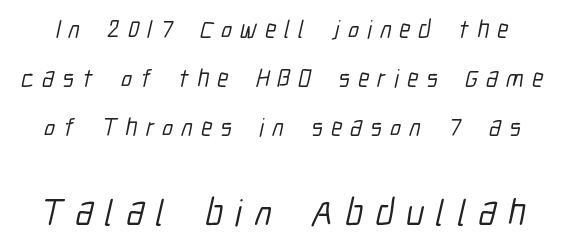
Q: Is the typeface a serif or a sans-serif typeface? A: Sans-serif.
Q: Is the text underlined? A: No.
Q: Is the spacing between letters normal or unusually wide? A: Unusually wide.
Q: Is the spacing between lines tight, normal or loose? A: Loose.
Q: Which block of text is set in a larger size, the first (top) or the second (bottom)? A: The second (bottom) one.
Q: Width (condensed, normal, or wide)? A: Condensed.
Q: Stroke contrast? A: Low.
Q: x-height? A: Medium.
Q: Monospaced? A: No.
